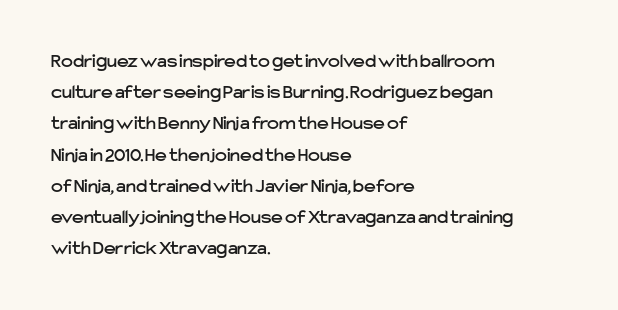
Q: Is the text italic (slanted)? A: No, it is upright.
Q: Is the text underlined? A: No.
Q: How is the paragraph aligned? A: Left-aligned.
Q: Is the spacing between letters normal or unusually wide? A: Normal.
Q: Is the spacing between lines tight, normal or loose? A: Normal.
